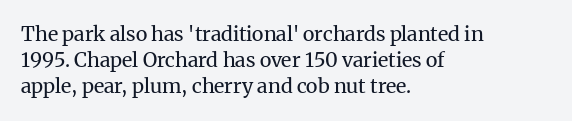
The image shows 20 px text type, upright; set left-aligned, normal line spacing (1.31x), normal letter spacing, not underlined.
